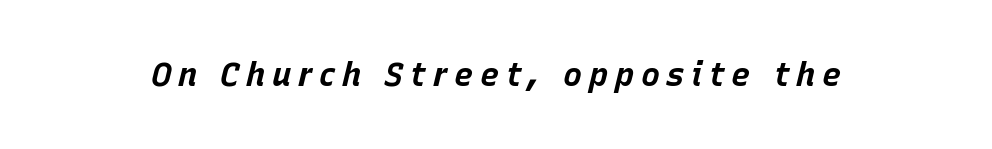
Q: Is the text bold? A: Yes.
Q: Is the text italic (slanted)? A: Yes, it leans right by about 15 degrees.
Q: Is the text underlined? A: No.
Q: Is the spacing between letters normal or unusually wide? A: Unusually wide.
Q: Width (condensed, normal, or wide)? A: Normal.
Q: Stroke contrast? A: Low.
Q: x-height? A: Large.
Q: Monospaced? A: No.
